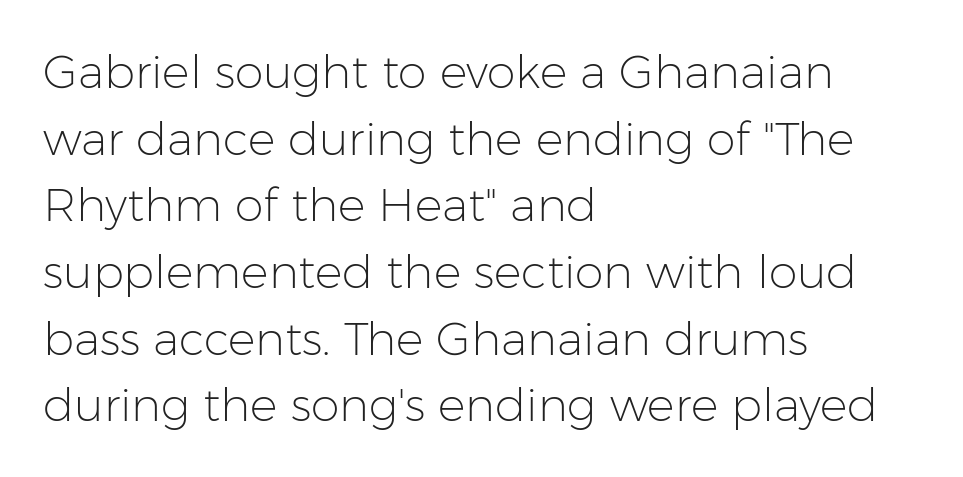
Q: Is the text bold? A: No.
Q: Is the text italic (slanted)? A: No, it is upright.
Q: Is the typeface a serif or a sans-serif typeface? A: Sans-serif.
Q: Is the text underlined? A: No.
Q: How is the paragraph aligned? A: Left-aligned.
Q: Is the spacing between letters normal or unusually wide? A: Normal.
Q: Is the spacing between lines tight, normal or loose? A: Normal.
Q: Width (condensed, normal, or wide)? A: Normal.
Q: Stroke contrast? A: Low.
Q: x-height? A: Medium.
Q: Monospaced? A: No.
